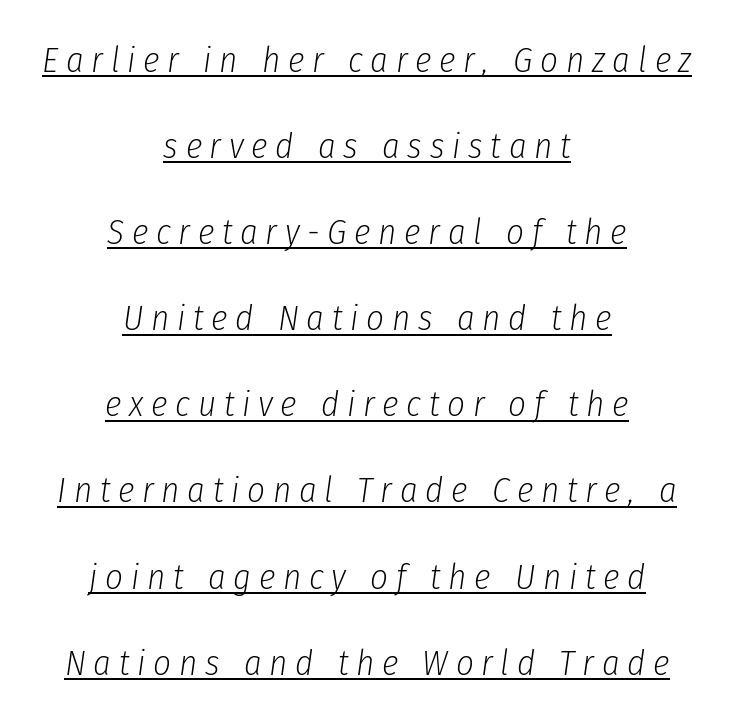
The image shows 35 px light, condensed type, italic (leaning right); set centered, loose line spacing (2.46x), unusually wide letter spacing (+0.22 em), underlined; low stroke contrast and a medium x-height.
